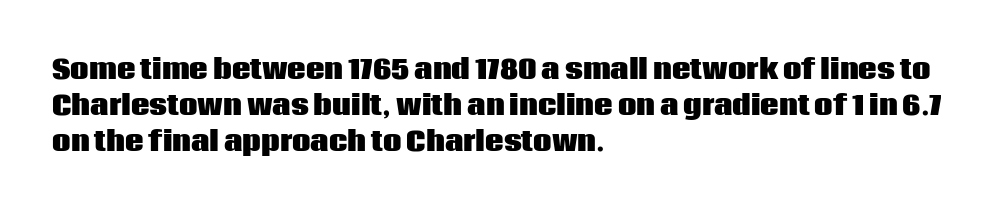
{"italic": "no", "bold": "yes", "underline": "no", "align": "left", "line_spacing": "normal", "line_spacing_ratio": 1.39, "letter_spacing": "normal", "letter_spacing_em": 0.0, "glyph_px": 26}
